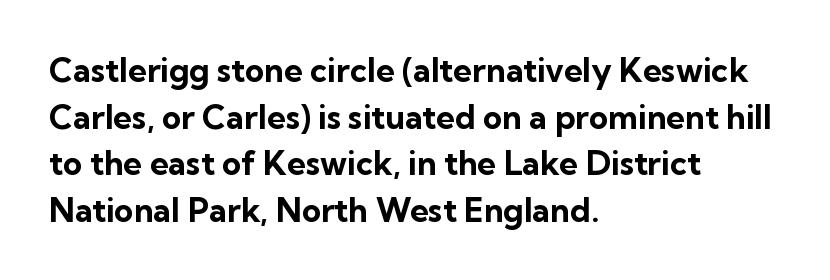
The image shows 33 px bold sans-serif type, upright; set left-aligned, normal line spacing (1.41x), normal letter spacing, not underlined; low stroke contrast and a medium x-height.
